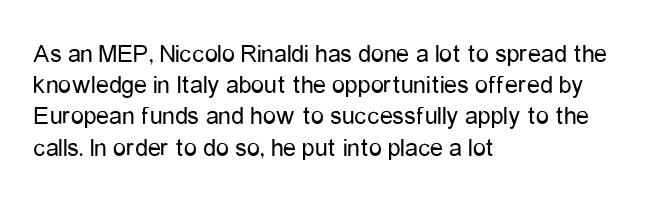
{"italic": "no", "bold": "no", "underline": "no", "align": "left", "line_spacing_ratio": 1.2, "letter_spacing": "normal", "letter_spacing_em": 0.0, "glyph_px": 26}
